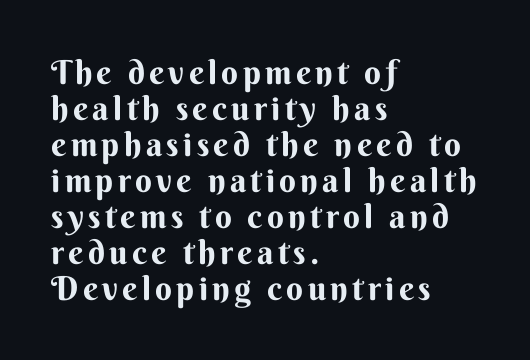
Rule under the text: the space is simply empty. No italicization has been applied; the sample stays upright. Look at the bottom of the vertical strokes: they stop flat, with no serifs. This rendering uses left alignment, leaving the right contour irregular.
